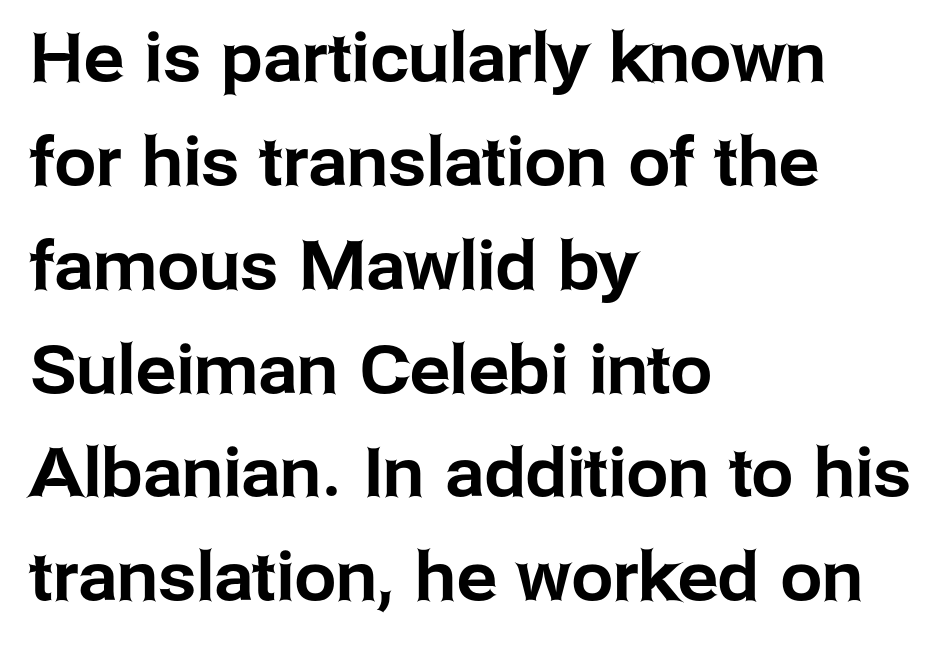
These lines are rendered in a variable-pitch font. Notice how descenders clear the ascenders below comfortably — that's standard leading. Check the space under the baseline: it is left empty. This is the regular roman posture of the typeface. Nobody touched the tracking dial on this one.
